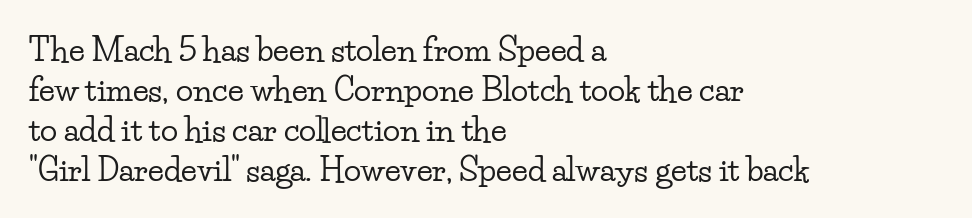
Q: Is the text italic (slanted)? A: No, it is upright.
Q: Is the typeface a serif or a sans-serif typeface? A: Serif.
Q: Is the text underlined? A: No.
Q: How is the paragraph aligned? A: Left-aligned.
Q: Is the spacing between letters normal or unusually wide? A: Normal.
Q: Is the spacing between lines tight, normal or loose? A: Normal.
Q: Width (condensed, normal, or wide)? A: Wide.
Q: Stroke contrast? A: Low.
Q: x-height? A: Small.
Q: Monospaced? A: No.
